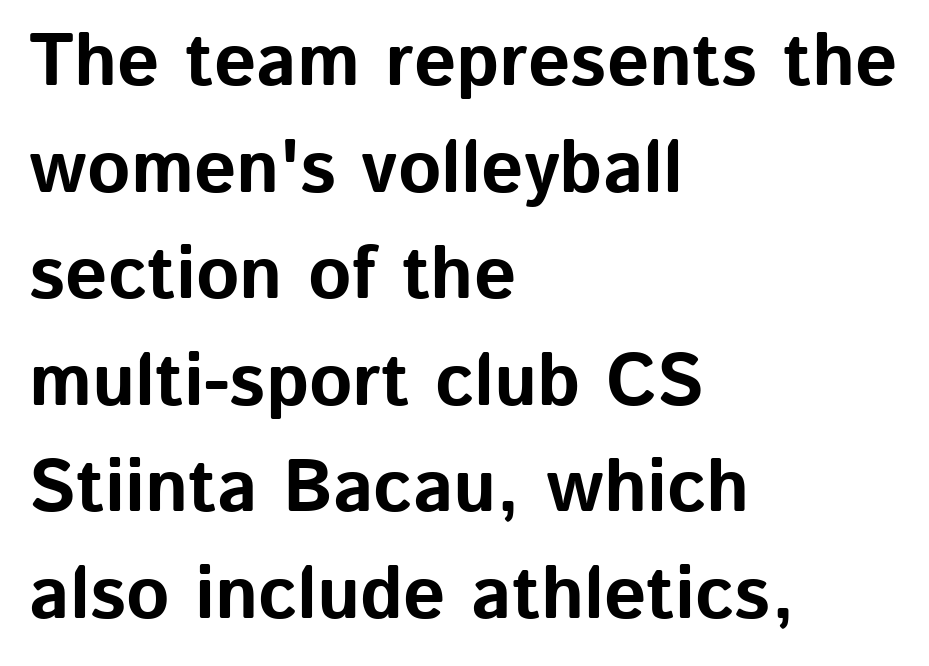
The image shows 74 px bold sans-serif type, upright; set left-aligned, normal line spacing (1.44x), normal letter spacing, not underlined; low stroke contrast and a medium x-height.
